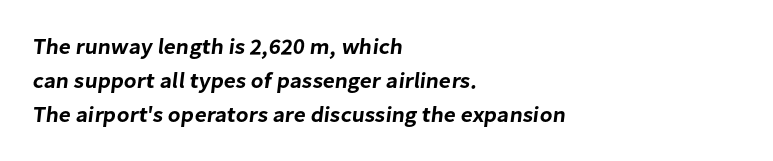
Q: Is the text underlined? A: No.
Q: How is the paragraph aligned? A: Left-aligned.
Q: Is the spacing between letters normal or unusually wide? A: Normal.
Q: Is the spacing between lines tight, normal or loose? A: Normal.
